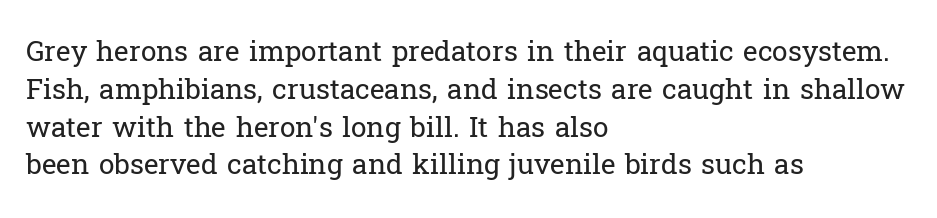
The image shows 28 px regular-weight serif type, upright; set left-aligned, normal line spacing (1.35x), normal letter spacing, not underlined; low stroke contrast and a medium x-height.
